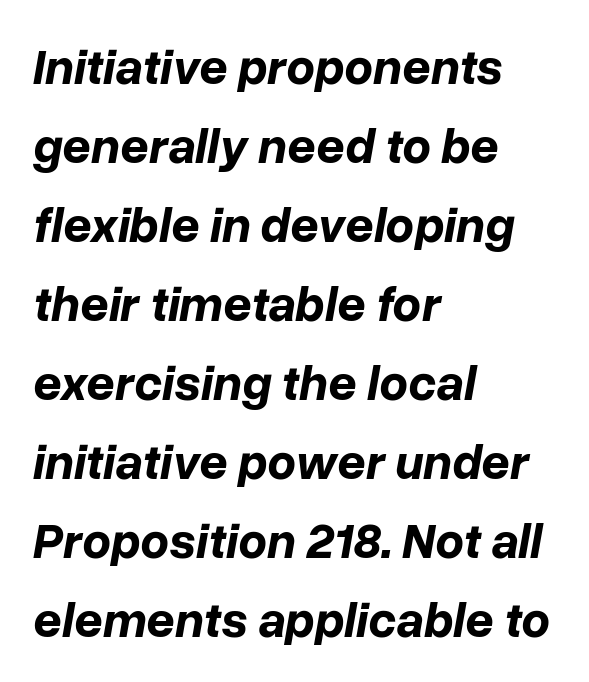
Strokes here are thick enough to call this a true bold. The space between consecutive lines is moderate. It's the slanting kind of type. Words appear dense and cohesive because spacing is normal. Beneath every word, the page is bare.
